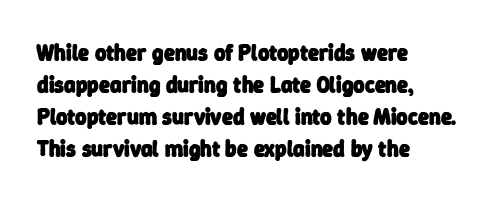
The image shows 22 px bold type; set left-aligned, normal line spacing (1.45x), normal letter spacing, not underlined.
